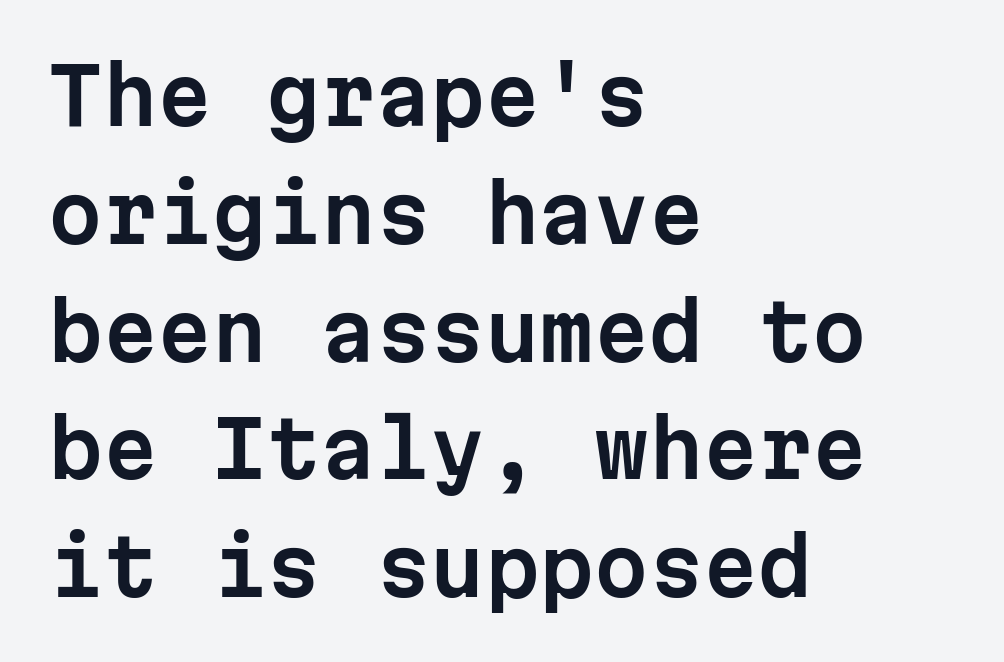
Look at the bottom of the vertical strokes: they stop flat, with no serifs. The face used here is rendered with its standard letterfit. The typesetter chose a ragged-right arrangement here. The foot of each line stays bare and open. Monospaced: the letters line up in strict vertical columns.
